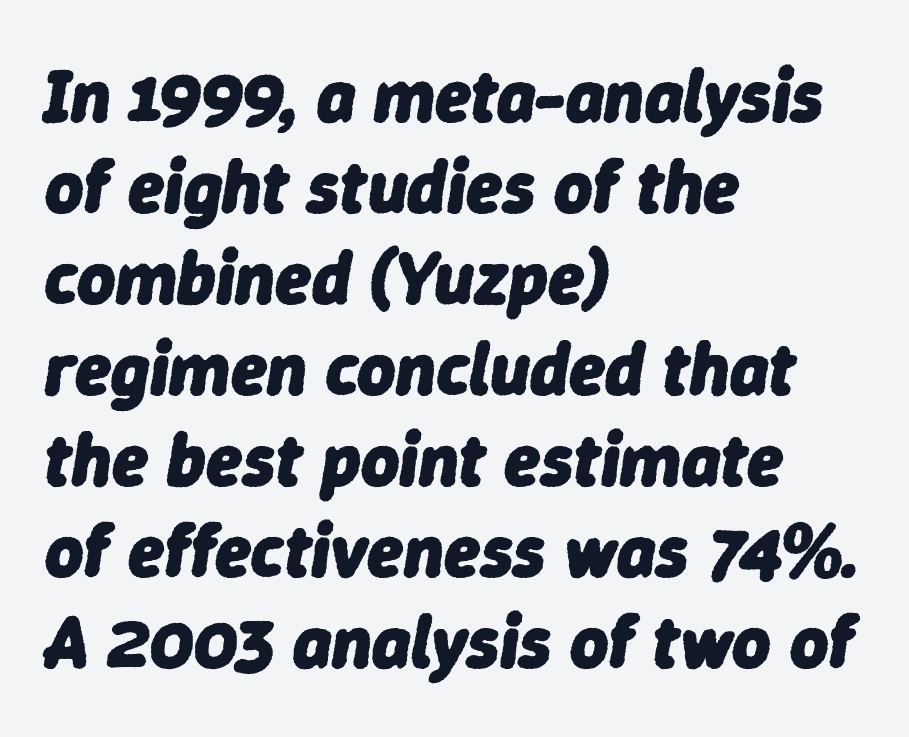
{"italic": "yes", "lean": "right", "slant_degrees": 9, "bold": "yes", "weight": "heavy", "width": "normal", "stroke_contrast": "low", "x_height": "medium", "monospaced": "no", "underline": "no", "align": "left", "line_spacing_ratio": 1.23, "letter_spacing": "normal", "letter_spacing_em": 0.0, "glyph_px": 74}
